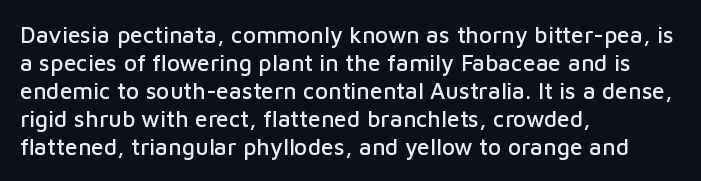
Q: Is the text italic (slanted)? A: No, it is upright.
Q: Is the text underlined? A: No.
Q: How is the paragraph aligned? A: Left-aligned.
Q: Is the spacing between letters normal or unusually wide? A: Normal.
